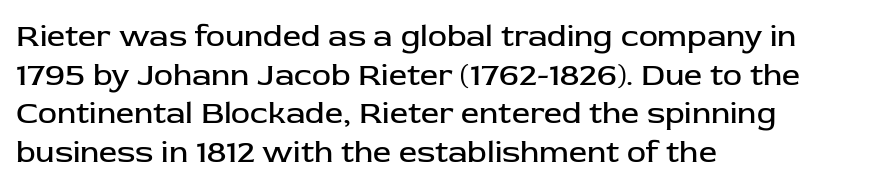
{"serif": "no", "italic": "no", "bold": "no", "weight": "regular", "width": "normal", "stroke_contrast": "low", "x_height": "medium", "monospaced": "no", "underline": "no", "align": "left", "line_spacing_ratio": 1.21, "letter_spacing": "normal", "letter_spacing_em": 0.0, "glyph_px": 32}
